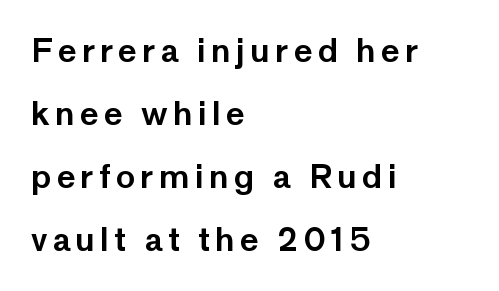
Q: Is the text italic (slanted)? A: No, it is upright.
Q: Is the typeface a serif or a sans-serif typeface? A: Sans-serif.
Q: Is the text underlined? A: No.
Q: How is the paragraph aligned? A: Left-aligned.
Q: Is the spacing between lines tight, normal or loose? A: Loose.
Q: Width (condensed, normal, or wide)? A: Normal.
Q: Stroke contrast? A: Low.
Q: x-height? A: Medium.
Q: Monospaced? A: No.
